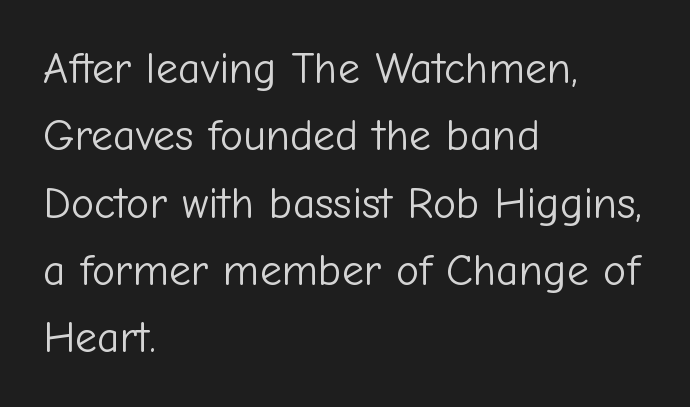
{"serif": "no", "italic": "no", "bold": "no", "weight": "light", "width": "normal", "stroke_contrast": "low", "x_height": "medium", "monospaced": "no", "underline": "no", "align": "left", "line_spacing": "normal", "line_spacing_ratio": 1.53, "letter_spacing": "normal", "letter_spacing_em": 0.0, "glyph_px": 44}
